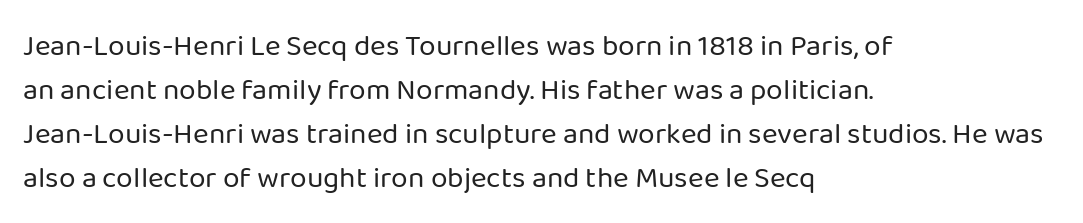
{"serif": "no", "italic": "no", "bold": "no", "weight": "regular", "width": "normal", "stroke_contrast": "low", "x_height": "medium", "monospaced": "no", "underline": "no", "align": "left", "line_spacing": "normal", "line_spacing_ratio": 1.47, "letter_spacing": "normal", "letter_spacing_em": 0.0, "glyph_px": 30}
